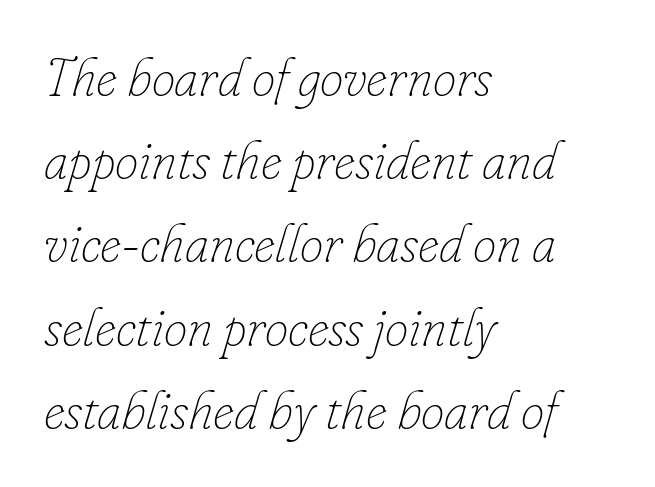
{"italic": "yes", "lean": "right", "slant_degrees": 16, "bold": "no", "weight": "thin", "width": "normal", "stroke_contrast": "low", "x_height": "small", "monospaced": "no", "underline": "no", "align": "left", "line_spacing": "normal", "line_spacing_ratio": 1.57, "letter_spacing": "normal", "letter_spacing_em": 0.0, "glyph_px": 53}
